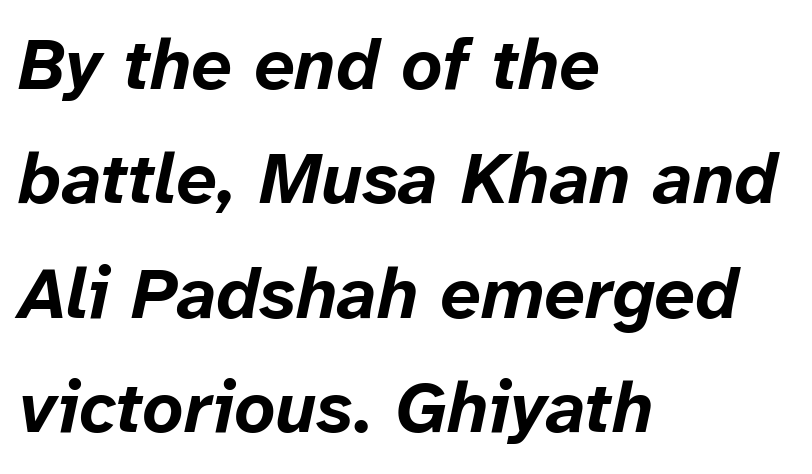
The image shows 72 px bold type, italic (leaning right); set left-aligned, normal line spacing (1.59x), normal letter spacing, not underlined; low stroke contrast and a medium x-height.
